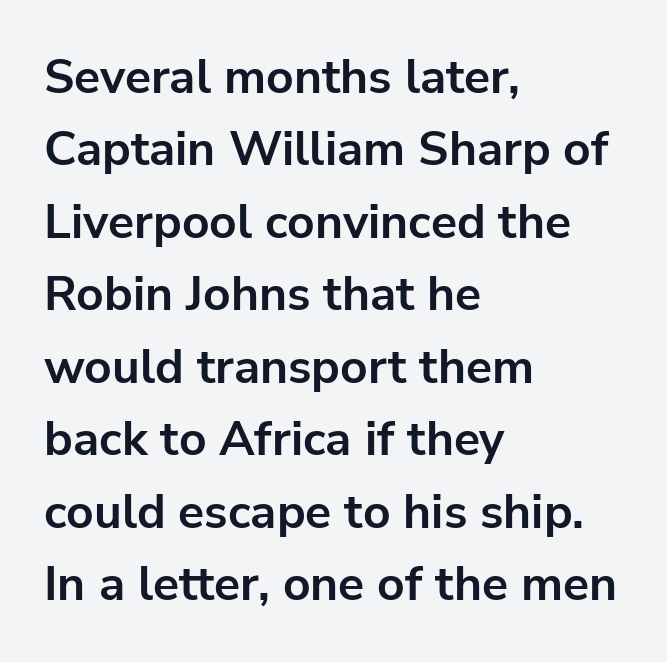
Q: Is the text bold? A: Yes.
Q: Is the text italic (slanted)? A: No, it is upright.
Q: Is the typeface a serif or a sans-serif typeface? A: Sans-serif.
Q: Is the text underlined? A: No.
Q: How is the paragraph aligned? A: Left-aligned.
Q: Is the spacing between letters normal or unusually wide? A: Normal.
Q: Is the spacing between lines tight, normal or loose? A: Normal.
Q: Width (condensed, normal, or wide)? A: Normal.
Q: Stroke contrast? A: Low.
Q: x-height? A: Medium.
Q: Monospaced? A: No.
